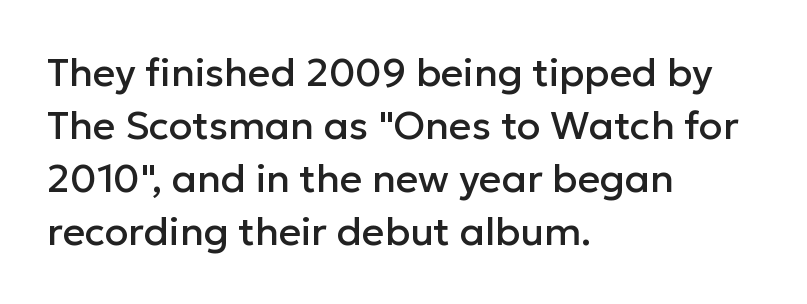
Varying glyph widths throughout — classic text-font behaviour. A sans-serif font was chosen for this passage. Anything drawn beneath the words? Only blank space. Normally led — the rows are evenly, conventionally spaced. If you drew a line through each stem, it would be perfectly vertical. The setting favours the left margin, as ordinary paragraphs usually do.
